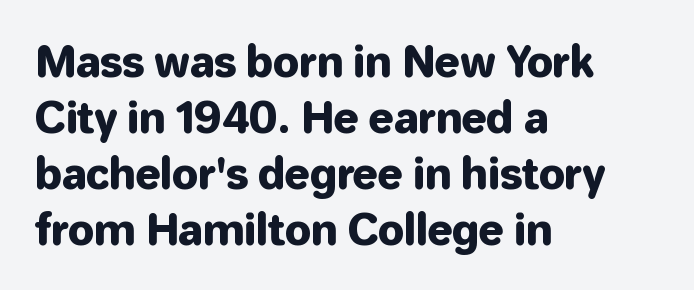
{"serif": "no", "italic": "no", "width": "normal", "stroke_contrast": "low", "x_height": "medium", "monospaced": "no", "underline": "no", "align": "left", "line_spacing": "normal", "line_spacing_ratio": 1.33, "letter_spacing": "normal", "letter_spacing_em": 0.0, "glyph_px": 42}
